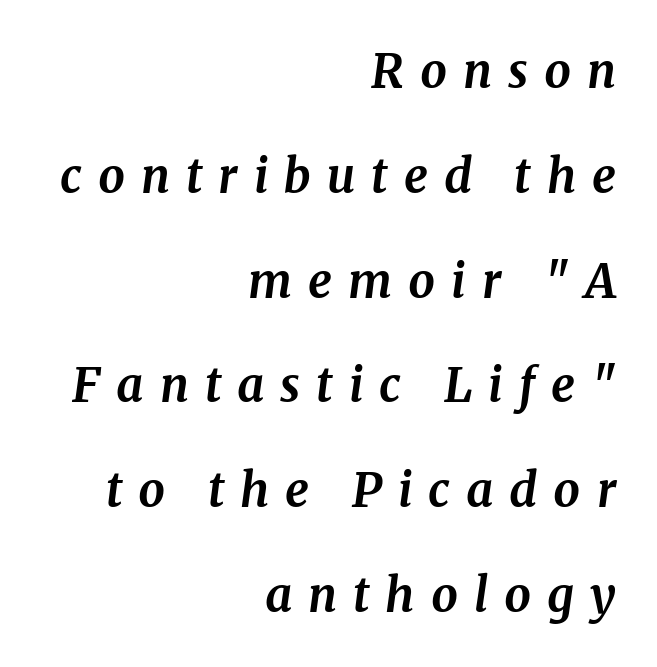
{"serif": "yes", "italic": "yes", "lean": "right", "slant_degrees": 8, "bold": "yes", "weight": "bold", "width": "normal", "stroke_contrast": "medium", "x_height": "medium", "monospaced": "no", "underline": "no", "align": "right", "line_spacing": "loose", "line_spacing_ratio": 2.23, "letter_spacing": "wide", "letter_spacing_em": 0.34, "glyph_px": 47}
